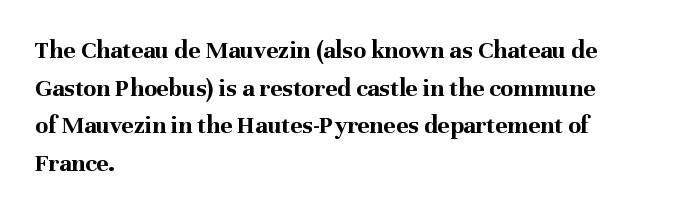
The image shows 26 px bold type, upright; set left-aligned, normal line spacing (1.45x), normal letter spacing, not underlined.
